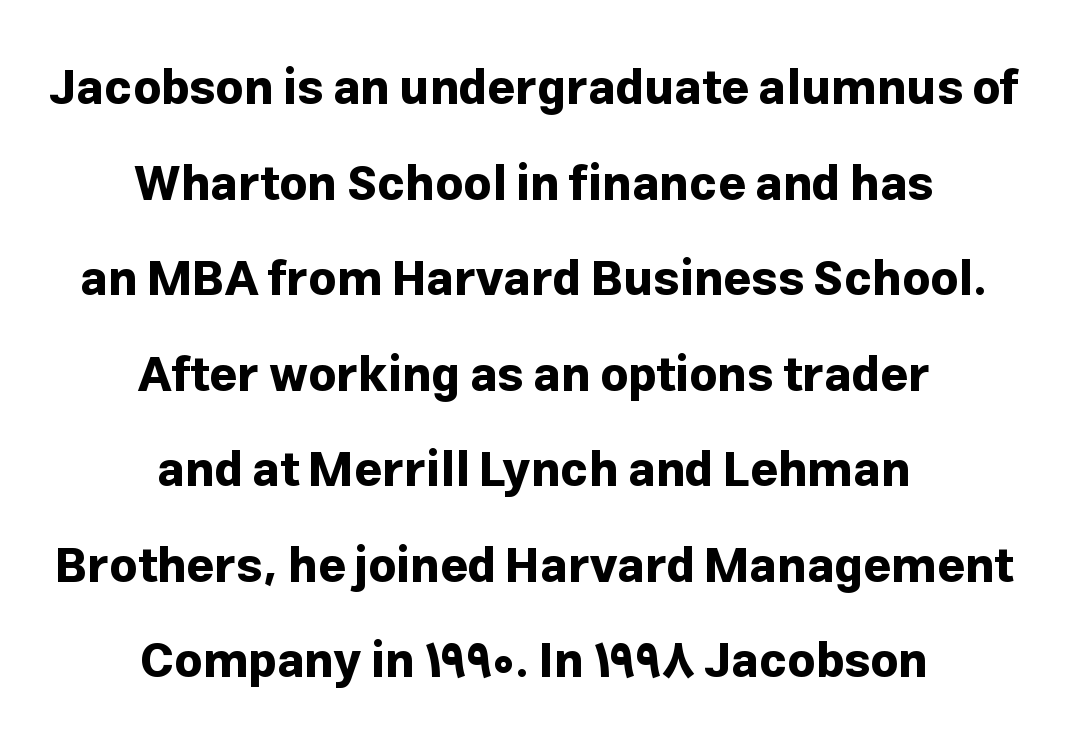
{"serif": "no", "italic": "no", "bold": "yes", "weight": "bold", "width": "normal", "stroke_contrast": "low", "x_height": "medium", "monospaced": "no", "underline": "no", "align": "center", "line_spacing": "loose", "line_spacing_ratio": 1.99, "letter_spacing": "normal", "letter_spacing_em": 0.0, "glyph_px": 48}
